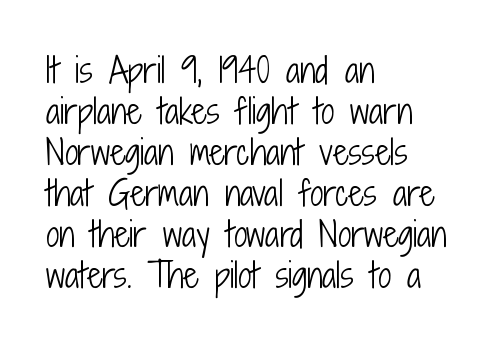
No chunkiness to these letters — they're not bold. These lines keep a tight, regular rhythm from letter to letter. The passage shown is not underscored anywhere. Every stem runs plumb, perpendicular to the baseline.
